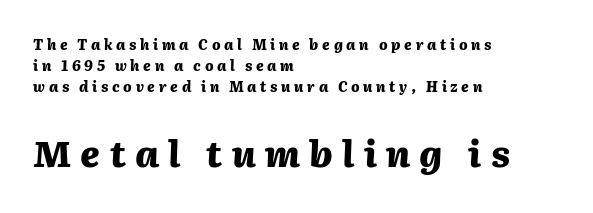
{"italic": "yes", "lean": "right", "slant_degrees": 2, "bold": "yes", "weight": "heavy", "width": "normal", "stroke_contrast": "medium", "x_height": "medium", "monospaced": "no", "underline": "no", "align": "left", "line_spacing": "normal", "line_spacing_ratio": 1.49, "letter_spacing": "wide", "letter_spacing_em": 0.26, "larger_block": "second", "size_ratio": 2.57, "glyph_px": 36}
